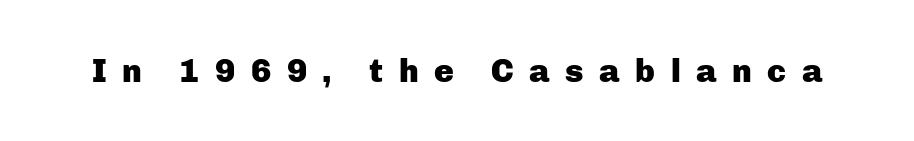
Q: Is the text bold? A: Yes.
Q: Is the text italic (slanted)? A: No, it is upright.
Q: Is the typeface a serif or a sans-serif typeface? A: Sans-serif.
Q: Is the text underlined? A: No.
Q: Is the spacing between letters normal or unusually wide? A: Unusually wide.
Q: Width (condensed, normal, or wide)? A: Normal.
Q: Stroke contrast? A: Low.
Q: x-height? A: Medium.
Q: Monospaced? A: No.
